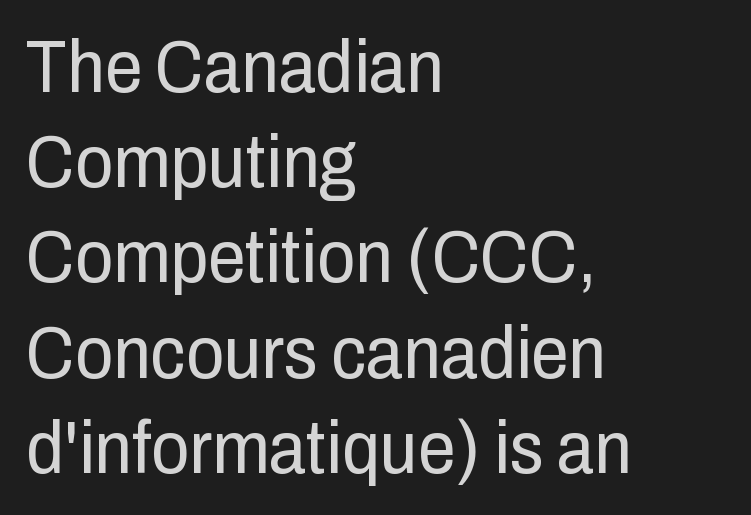
If you drew a ruler down the left edge, every line would touch it. You can tell from the bare stems that sans-serif type was used. A typesetter would call this leading conventional body-copy spacing. When letters stand straight like this, we call the style roman or upright. Proportional: the letters do not fall into vertical columns.
